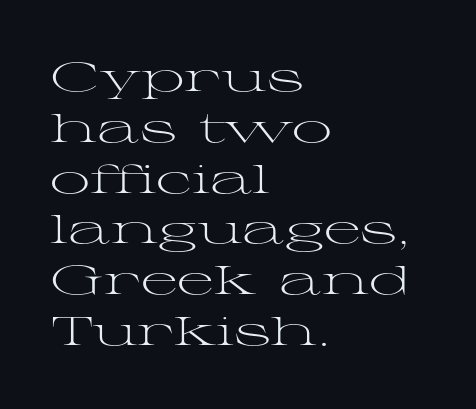
The image shows 40 px light, wide serif type, upright; set left-aligned, normal line spacing (1.27x), normal letter spacing, not underlined; medium stroke contrast and a medium x-height.
